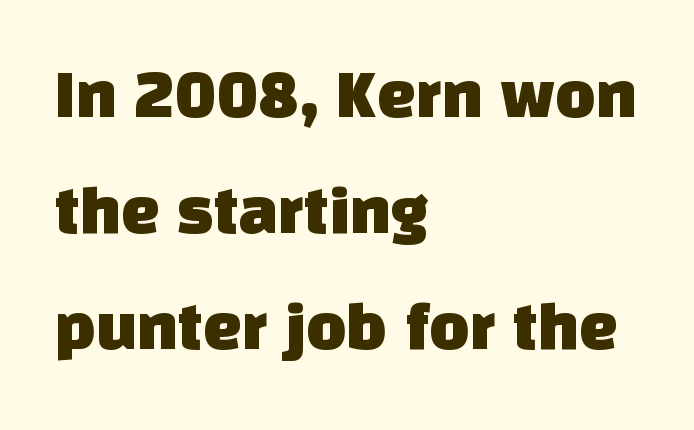
Q: Is the typeface a serif or a sans-serif typeface? A: Sans-serif.
Q: Is the text underlined? A: No.
Q: How is the paragraph aligned? A: Left-aligned.
Q: Is the spacing between letters normal or unusually wide? A: Normal.
Q: Is the spacing between lines tight, normal or loose? A: Normal.
Q: Width (condensed, normal, or wide)? A: Normal.
Q: Stroke contrast? A: Low.
Q: x-height? A: Large.
Q: Monospaced? A: No.
